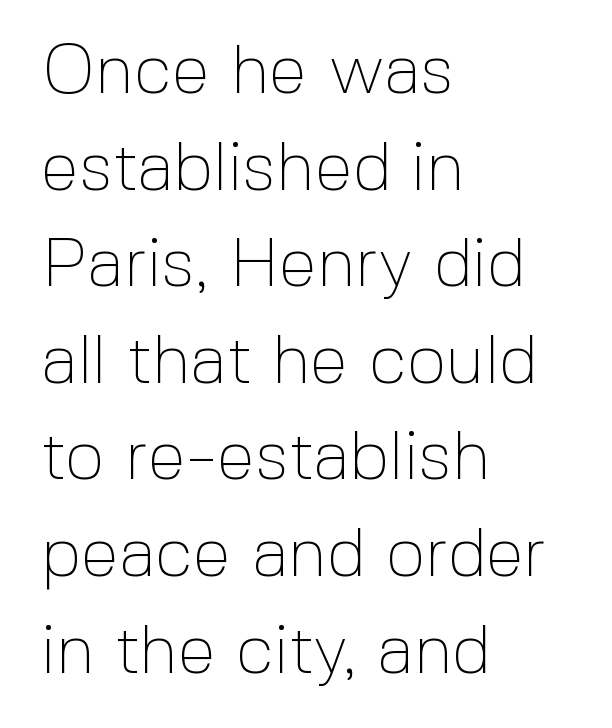
Underlining? Definitely not there. The passage shown is not bold in any degree. Vertically, the passage feels balanced, rows spaced as you'd expect. I'd call this a sans setting — the letters go barefoot. Where is the straight margin? On the left.
